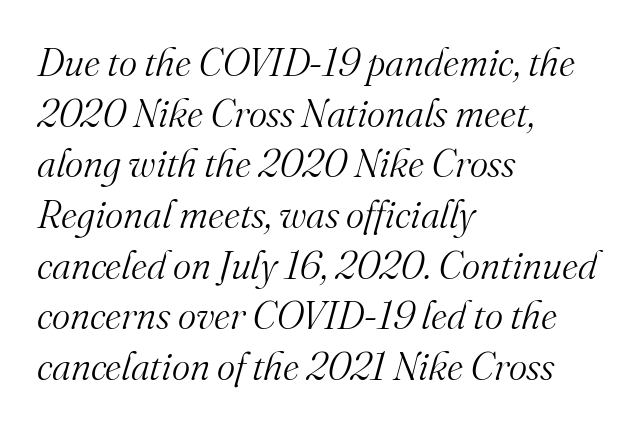
Inter-character spacing is left at the font's built-in metrics. Varying glyph widths throughout — classic text-font behaviour. Serif or sans? Serif — the stroke terminals have little feet. The lines in this sample share a left origin and differ only in where they stop.
